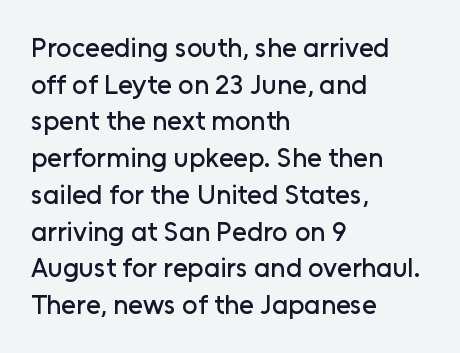
{"italic": "no", "underline": "no", "align": "left", "line_spacing": "normal", "line_spacing_ratio": 1.36, "letter_spacing": "normal", "letter_spacing_em": 0.0, "glyph_px": 27}
